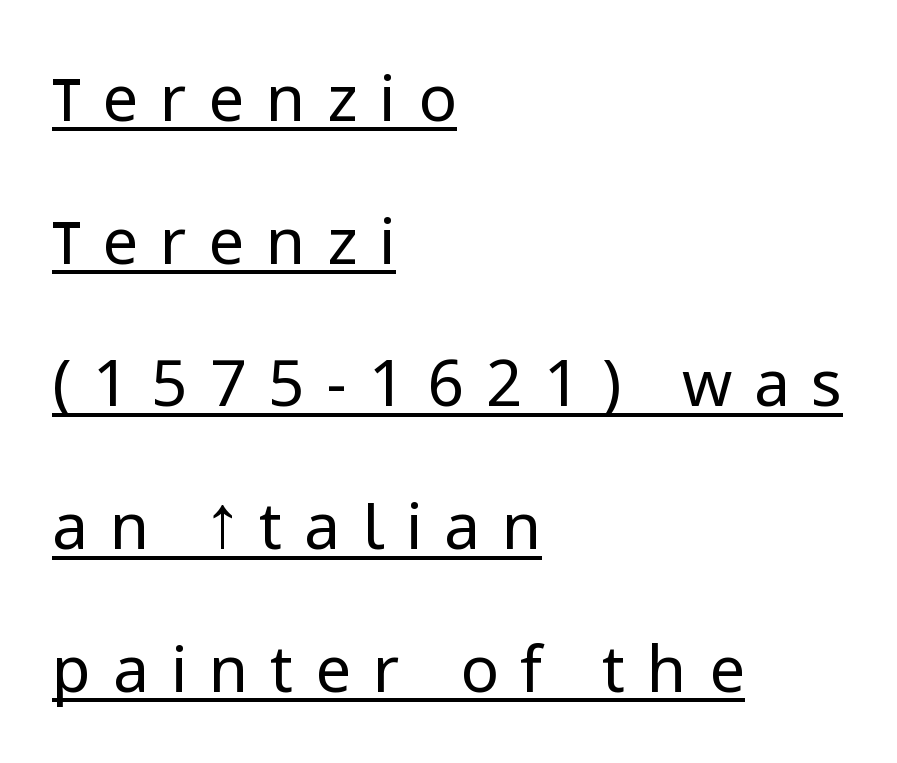
What decoration does the sample have? An underline. Honestly, the rows look like they've been pulled way apart. Stroke mass is kept to a normal reading level or below. This rendering widens character spacing well past its baseline value.
